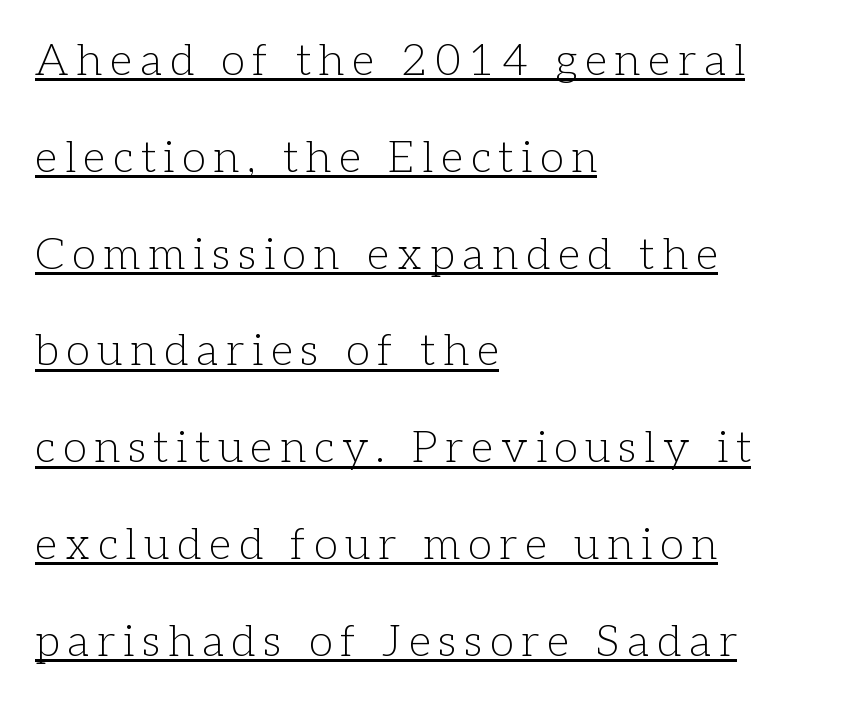
{"serif": "yes", "italic": "no", "bold": "no", "weight": "light", "width": "normal", "stroke_contrast": "low", "x_height": "medium", "monospaced": "no", "underline": "yes", "align": "left", "line_spacing": "loose", "line_spacing_ratio": 2.2, "glyph_px": 44}
